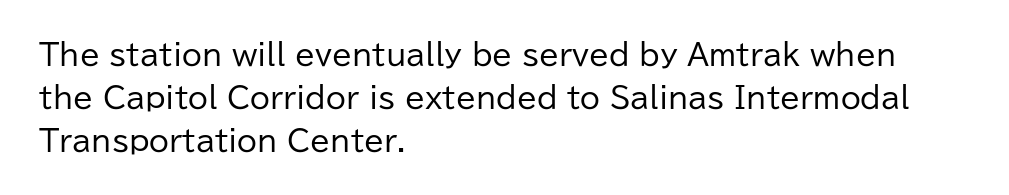
{"serif": "no", "italic": "no", "bold": "no", "weight": "regular", "width": "normal", "stroke_contrast": "low", "x_height": "medium", "monospaced": "no", "underline": "no", "align": "left", "line_spacing": "normal", "line_spacing_ratio": 1.49, "letter_spacing": "normal", "letter_spacing_em": 0.0, "glyph_px": 29}
